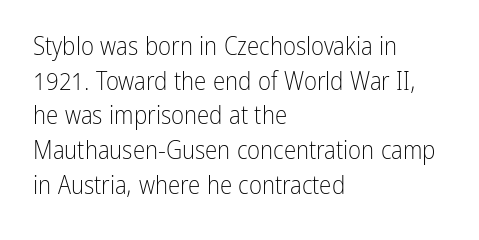
The image shows 25 px text type, upright; set left-aligned, normal line spacing (1.39x), normal letter spacing, not underlined.
